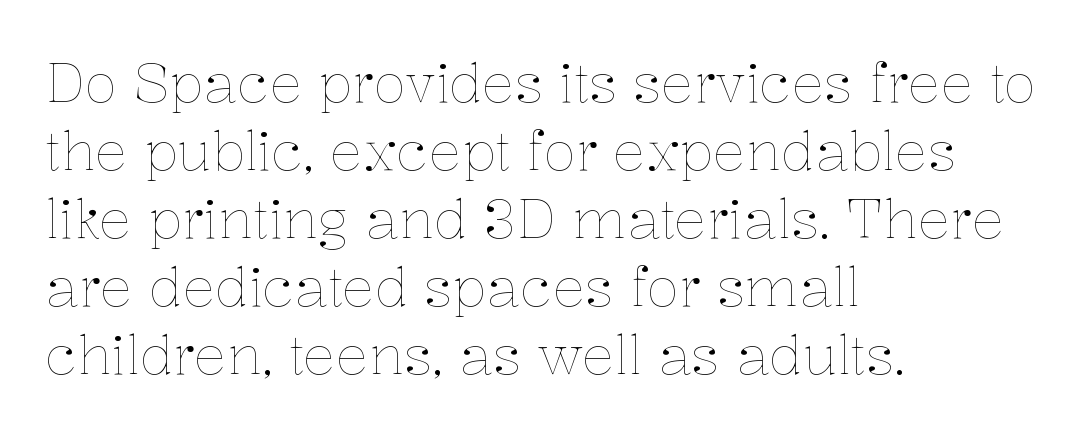
{"italic": "no", "bold": "no", "weight": "thin", "width": "normal", "stroke_contrast": "low", "x_height": "medium", "monospaced": "no", "underline": "no", "align": "left", "line_spacing": "normal", "line_spacing_ratio": 1.26, "letter_spacing": "normal", "letter_spacing_em": 0.0, "glyph_px": 54}
